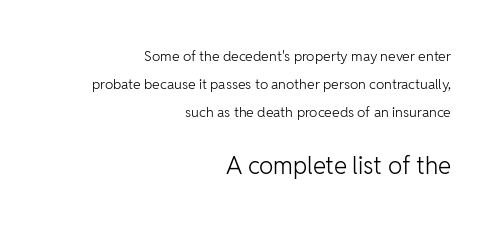
Q: Is the text bold? A: No.
Q: Is the text italic (slanted)? A: No, it is upright.
Q: Is the text underlined? A: No.
Q: How is the paragraph aligned? A: Right-aligned.
Q: Is the spacing between letters normal or unusually wide? A: Normal.
Q: Is the spacing between lines tight, normal or loose? A: Loose.
Q: Which block of text is set in a larger size, the first (top) or the second (bottom)? A: The second (bottom) one.
